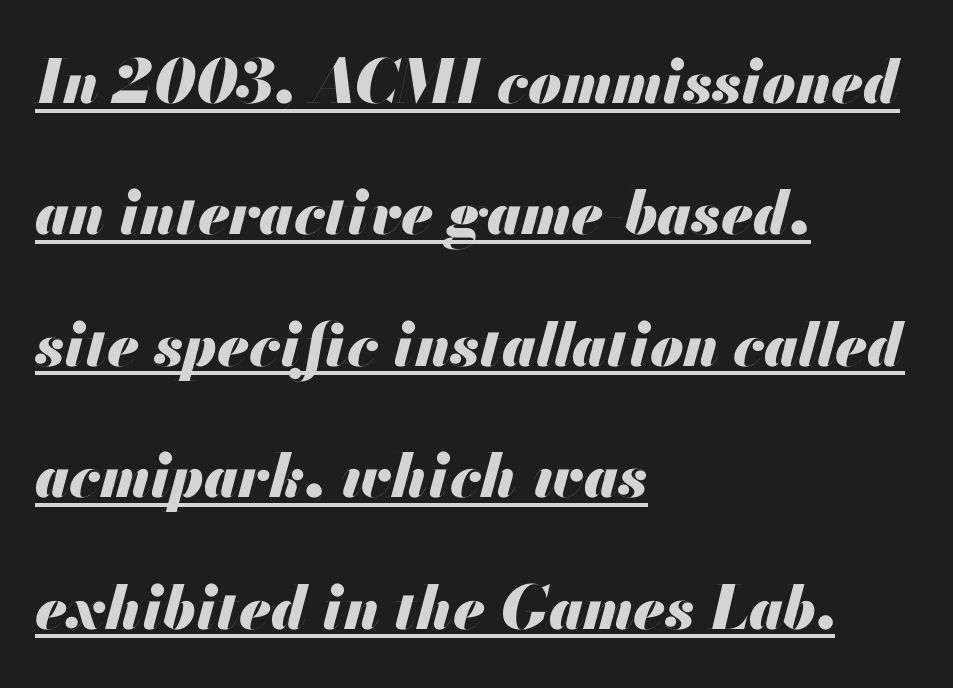
{"italic": "yes", "lean": "right", "slant_degrees": 13, "bold": "yes", "weight": "heavy", "width": "normal", "stroke_contrast": "medium", "x_height": "small", "monospaced": "no", "underline": "yes", "align": "left", "line_spacing": "loose", "line_spacing_ratio": 2.19, "letter_spacing": "normal", "letter_spacing_em": 0.0, "glyph_px": 60}
